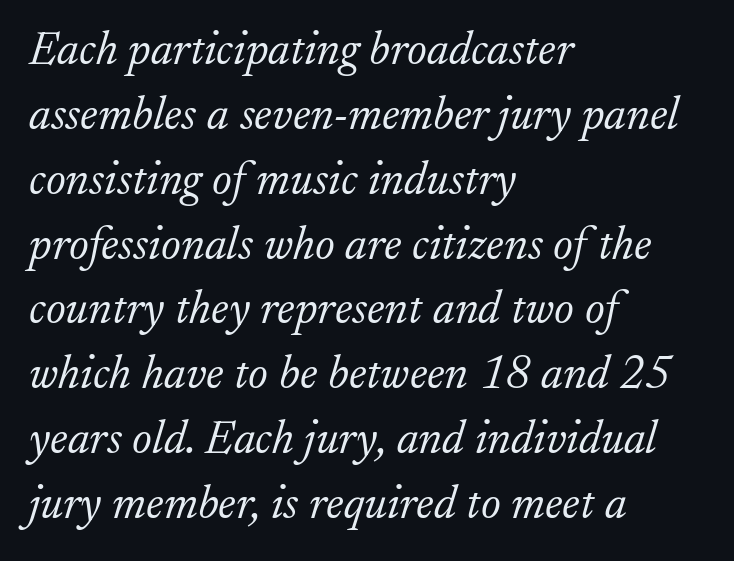
The image shows 47 px light serif type, italic (leaning right); set left-aligned, normal line spacing (1.38x), normal letter spacing, not underlined; low stroke contrast and a small x-height.
